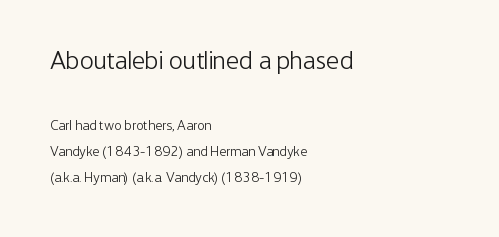
Words appear dense and cohesive because spacing is normal. The gap between lines stays unmarked. The typesetter chose a ragged-right arrangement here. Of the two passages, the one on top uses the larger point size.
